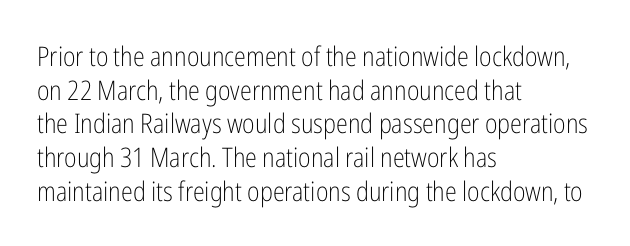
Whoever set this chose a conventional vertical rhythm. Each stroke keeps to a modest, everyday thickness or less. Is there any slant? The stems are plumb. Any mark beneath the type? The region is blank. Horizontal alignment here is leftward, the default for most running prose.
